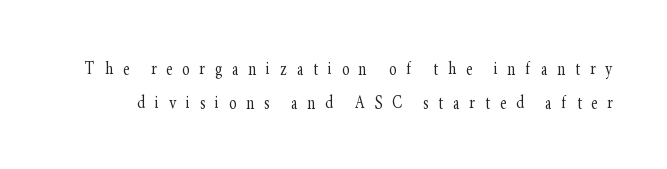
Stems and bowls with no extra thickness — not bold. The line texture is sparse and dotted thanks to wide tracking. Leading: standard. Decoration check: the copy has no underline.
